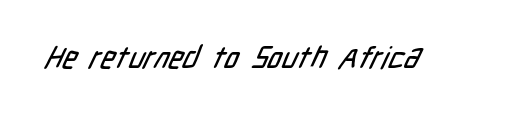
Q: Is the typeface a serif or a sans-serif typeface? A: Sans-serif.
Q: Is the text underlined? A: No.
Q: Is the spacing between letters normal or unusually wide? A: Normal.
Q: Width (condensed, normal, or wide)? A: Condensed.
Q: Stroke contrast? A: Low.
Q: x-height? A: Medium.
Q: Monospaced? A: No.
